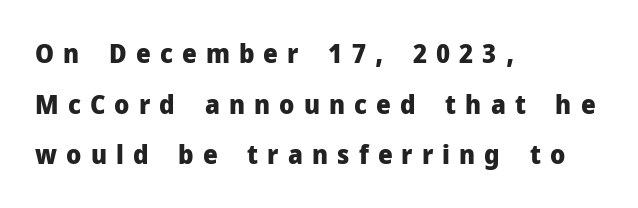
Q: Is the text bold? A: Yes.
Q: Is the text italic (slanted)? A: No, it is upright.
Q: Is the text underlined? A: No.
Q: How is the paragraph aligned? A: Left-aligned.
Q: Is the spacing between letters normal or unusually wide? A: Unusually wide.
Q: Is the spacing between lines tight, normal or loose? A: Loose.
